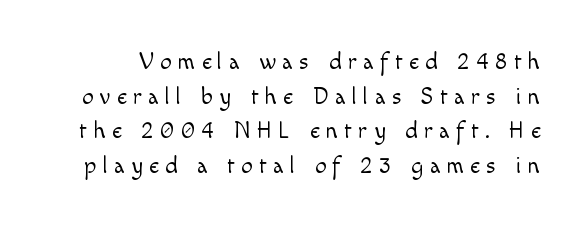
{"italic": "no", "bold": "no", "underline": "no", "line_spacing": "normal", "line_spacing_ratio": 1.51, "letter_spacing": "wide", "letter_spacing_em": 0.28, "glyph_px": 23}
